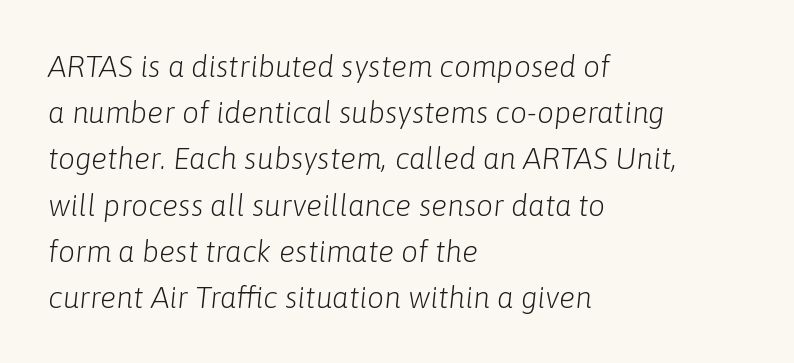
The image shows 30 px light type, italic (leaning right); set left-aligned, normal line spacing (1.54x), normal letter spacing, not underlined; low stroke contrast and a medium x-height.
